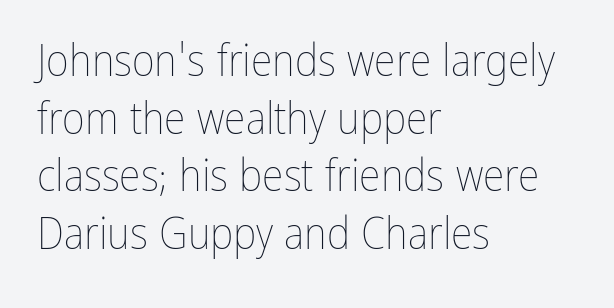
The image shows 44 px thin, condensed type, upright; set left-aligned, normal line spacing (1.31x), normal letter spacing, not underlined; low stroke contrast and a medium x-height.
